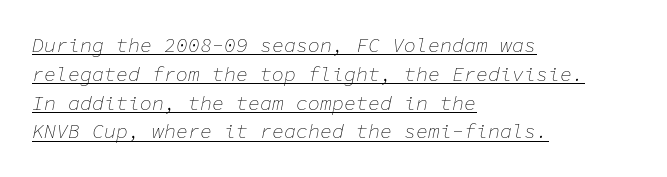
Q: Is the text bold? A: No.
Q: Is the text italic (slanted)? A: Yes, it leans right by about 11 degrees.
Q: Is the text underlined? A: Yes.
Q: How is the paragraph aligned? A: Left-aligned.
Q: Is the spacing between letters normal or unusually wide? A: Normal.
Q: Is the spacing between lines tight, normal or loose? A: Normal.
